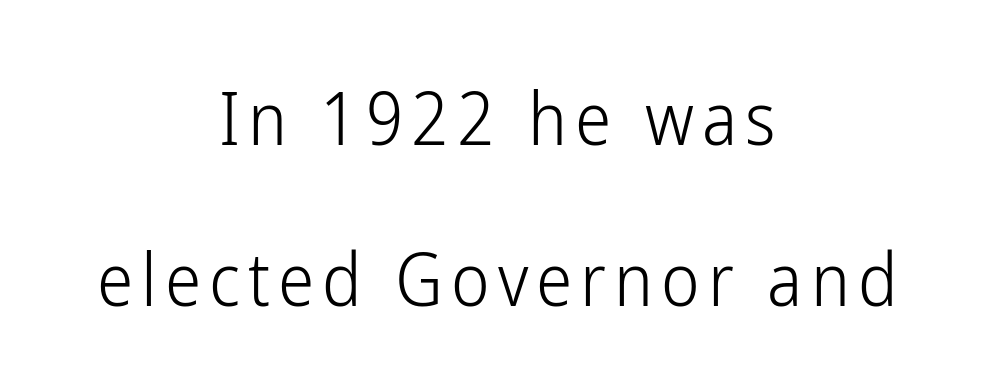
The image shows 73 px light, condensed sans-serif type, upright; set centered, loose line spacing (2.21x), not underlined; low stroke contrast and a medium x-height.
